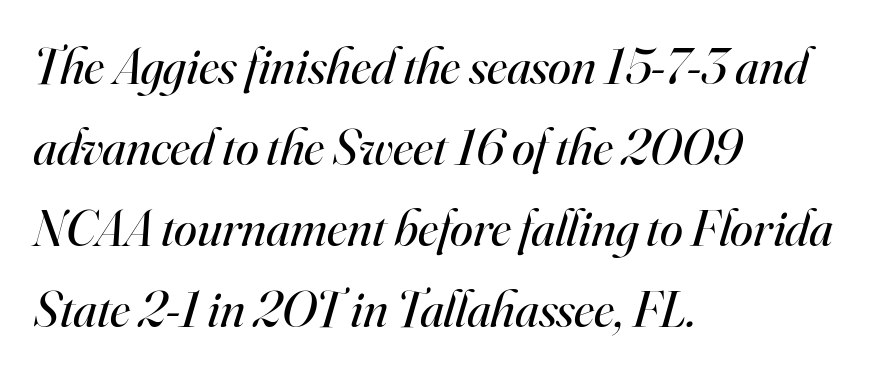
Q: Is the text bold? A: No.
Q: Is the text italic (slanted)? A: Yes, it leans right by about 16 degrees.
Q: Is the typeface a serif or a sans-serif typeface? A: Serif.
Q: Is the text underlined? A: No.
Q: How is the paragraph aligned? A: Left-aligned.
Q: Is the spacing between letters normal or unusually wide? A: Normal.
Q: Is the spacing between lines tight, normal or loose? A: Normal.
Q: Width (condensed, normal, or wide)? A: Normal.
Q: Stroke contrast? A: High.
Q: x-height? A: Small.
Q: Monospaced? A: No.
